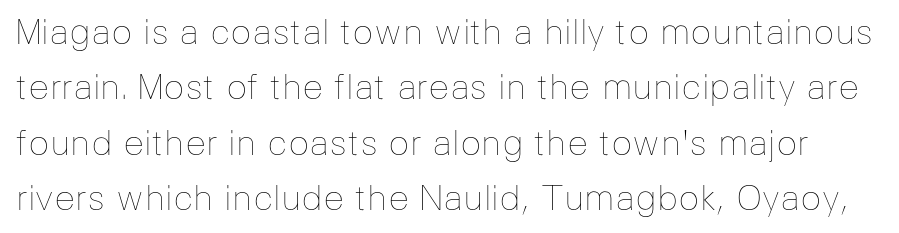
Looks like regular typesetting: each glyph gets only the width it needs. A quiet, ordinary-to-light weight characterises the typeface. The strip under each line holds only bare page. Here the glyphs are tracked normally, forming tight word shapes. This is roman type, the default non-slanted kind.
